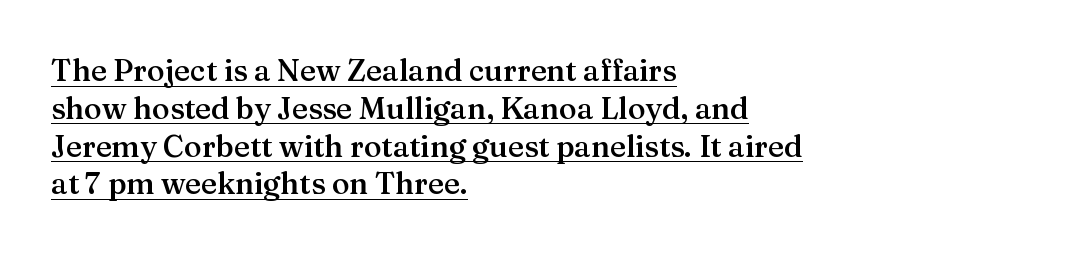
The image shows 30 px semibold serif type, upright; set left-aligned, normal line spacing (1.26x), normal letter spacing, underlined; medium stroke contrast and a medium x-height.
